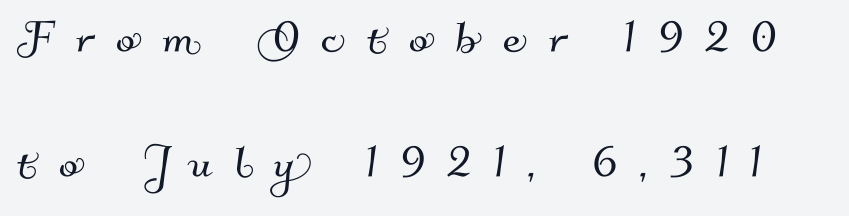
{"serif": "no", "width": "normal", "stroke_contrast": "medium", "x_height": "small", "monospaced": "no", "underline": "no", "line_spacing": "loose", "line_spacing_ratio": 2.23, "letter_spacing": "wide", "letter_spacing_em": 0.39, "glyph_px": 56}
